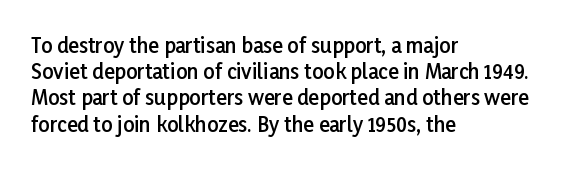
In terms of letterspacing, this is plain default setting. Leftover space on each line is placed entirely after the last word. When letters stand straight like this, we call the style roman or upright. Firm but not heavy-handed strokes: this text is semibold.
